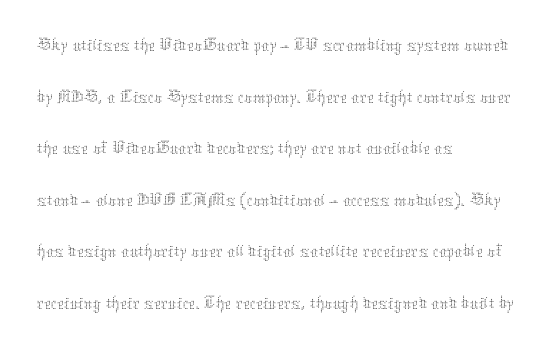
The image shows 40 px thin type, upright; set left-aligned, normal line spacing (1.29x), normal letter spacing, not underlined; medium stroke contrast and a medium x-height.
